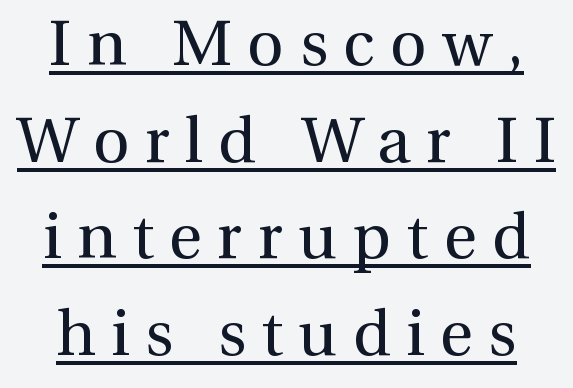
The image shows 64 px regular-weight serif type, upright; set normal line spacing (1.51x), unusually wide letter spacing (+0.24 em), underlined; medium stroke contrast and a medium x-height.
